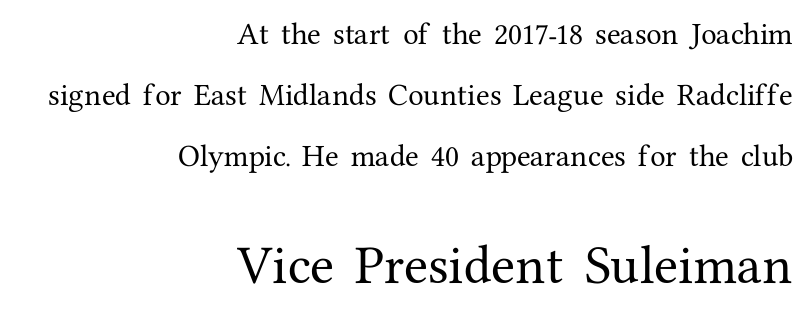
The image shows 44 px serif type, upright; set right-aligned, loose line spacing (2.45x), normal letter spacing, not underlined; the second (bottom) block is 1.76x larger; medium stroke contrast and a medium x-height.
